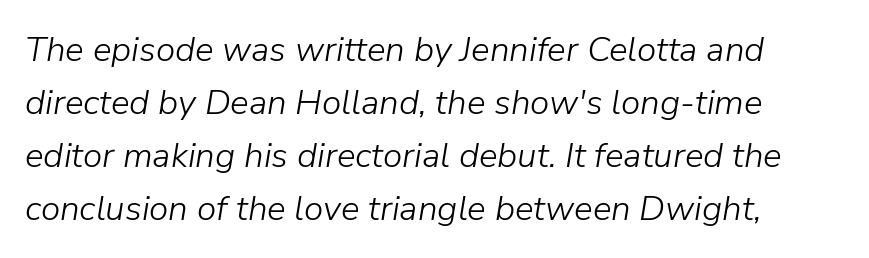
The image shows 35 px light type, italic (leaning right); set left-aligned, normal line spacing (1.51x), normal letter spacing, not underlined; low stroke contrast and a medium x-height.
